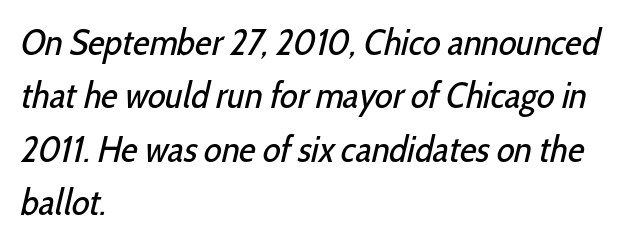
{"serif": "no", "bold": "no", "weight": "regular", "width": "condensed", "stroke_contrast": "low", "x_height": "medium", "monospaced": "no", "underline": "no", "align": "left", "line_spacing": "normal", "line_spacing_ratio": 1.44, "letter_spacing": "normal", "letter_spacing_em": 0.0, "glyph_px": 37}
